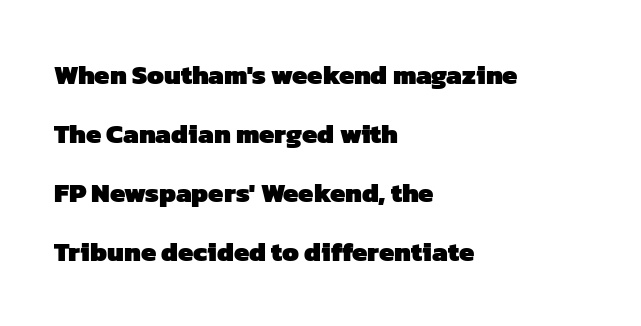
The image shows 27 px bold type; set left-aligned, loose line spacing (2.18x), normal letter spacing, not underlined.
